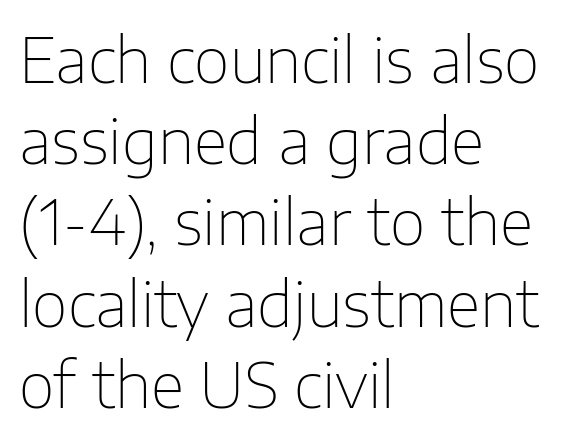
{"serif": "no", "italic": "no", "bold": "no", "weight": "thin", "width": "normal", "stroke_contrast": "low", "x_height": "medium", "monospaced": "no", "underline": "no", "align": "left", "line_spacing": "normal", "line_spacing_ratio": 1.31, "letter_spacing": "normal", "letter_spacing_em": 0.0, "glyph_px": 62}
